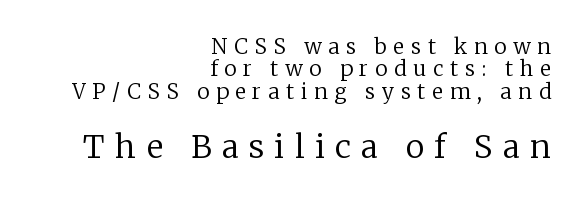
The rendering uses natural spacing where letterforms have individual widths. The rendering shows small feet on the letterforms — a serif design. The line texture is sparse and dotted thanks to wide tracking. Is this a heavy cut? Hardly; it is regular or lighter. Whoever set this chose condensed vertical rhythm over breathing room.
